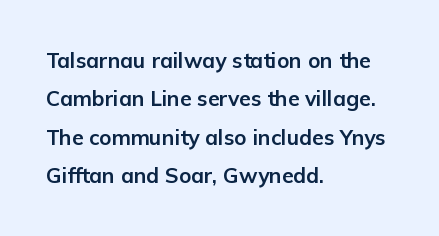
There is no visible air inserted between adjacent glyphs. Notice how the passage keeps a crisp vertical edge on the left only. The letters are bold, with thick, heavy strokes. The letters stand straight up with perfectly vertical stems.
